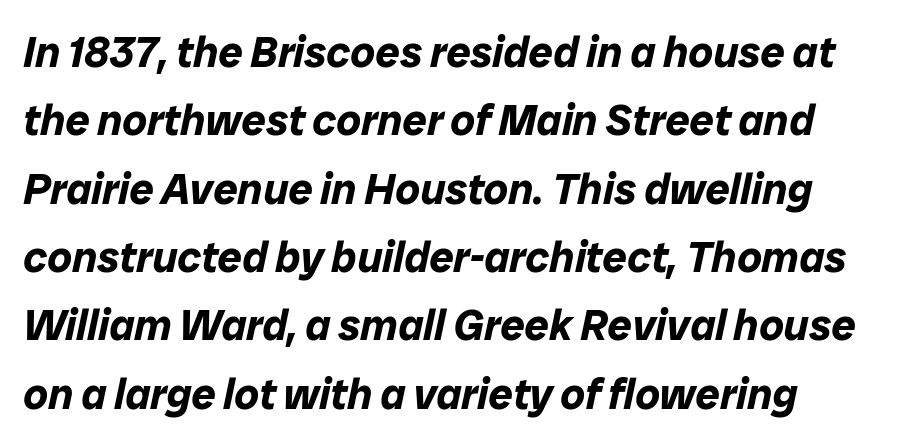
{"italic": "yes", "lean": "right", "slant_degrees": 12, "bold": "yes", "weight": "bold", "width": "normal", "stroke_contrast": "low", "x_height": "medium", "monospaced": "no", "underline": "no", "line_spacing": "normal", "line_spacing_ratio": 1.59, "letter_spacing": "normal", "letter_spacing_em": 0.0, "glyph_px": 43}
